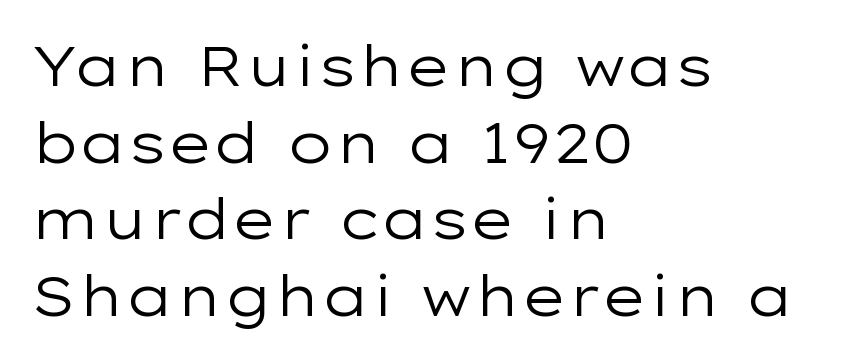
The image shows 56 px regular-weight, wide sans-serif type, upright; set left-aligned, normal line spacing (1.37x), normal letter spacing, not underlined; low stroke contrast and a medium x-height.
